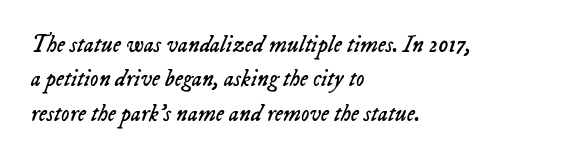
{"italic": "yes", "lean": "right", "slant_degrees": 23, "bold": "no", "underline": "no", "align": "left", "line_spacing": "normal", "line_spacing_ratio": 1.5, "letter_spacing": "normal", "letter_spacing_em": 0.0, "glyph_px": 23}
